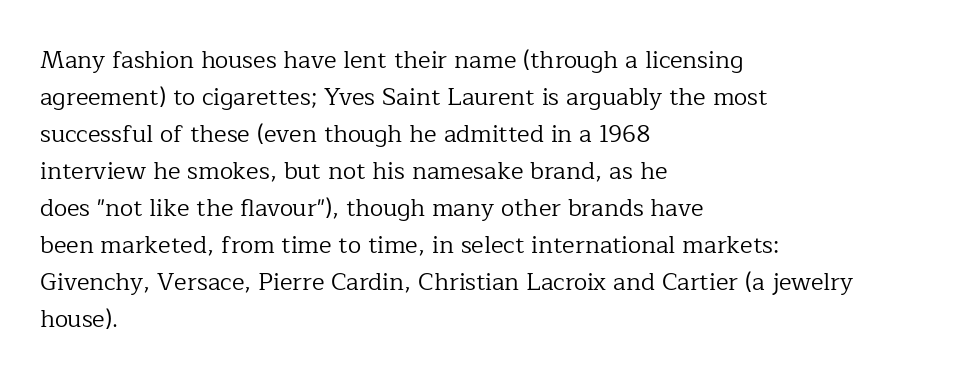
Vertical strokes here are truly vertical. Every row of glyphs begins at an identical x-position on the left. Between one letter and the next there's only the usual sliver of space. Only glyphs here, with clear space below each row.
